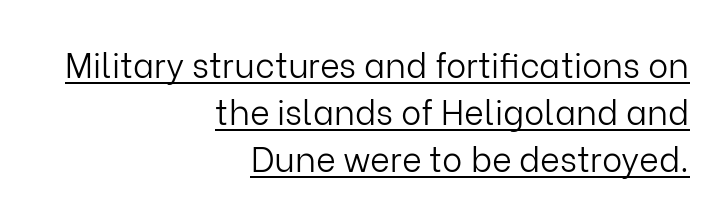
Q: Is the text bold? A: No.
Q: Is the text italic (slanted)? A: No, it is upright.
Q: Is the typeface a serif or a sans-serif typeface? A: Sans-serif.
Q: Is the text underlined? A: Yes.
Q: How is the paragraph aligned? A: Right-aligned.
Q: Is the spacing between letters normal or unusually wide? A: Normal.
Q: Is the spacing between lines tight, normal or loose? A: Normal.
Q: Width (condensed, normal, or wide)? A: Normal.
Q: Stroke contrast? A: Low.
Q: x-height? A: Medium.
Q: Monospaced? A: No.
